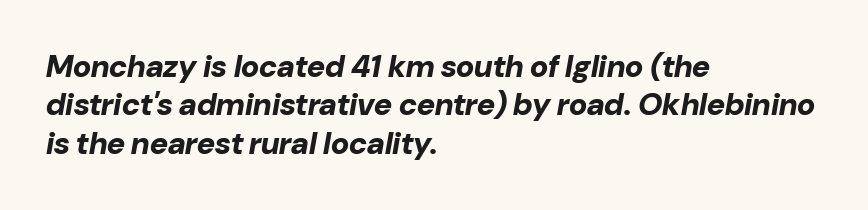
Q: Is the text bold? A: Yes.
Q: Is the text italic (slanted)? A: Yes, it leans right by about 10 degrees.
Q: Is the text underlined? A: No.
Q: How is the paragraph aligned? A: Left-aligned.
Q: Is the spacing between letters normal or unusually wide? A: Normal.
Q: Width (condensed, normal, or wide)? A: Normal.
Q: Stroke contrast? A: Low.
Q: x-height? A: Medium.
Q: Monospaced? A: No.
